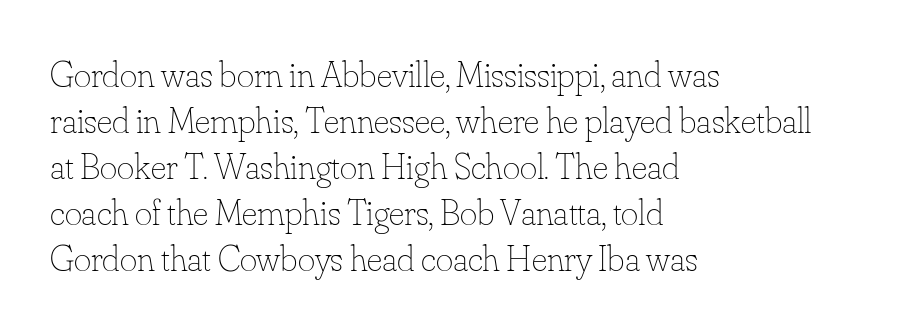
Vertical strokes here are truly vertical. The face used here is rendered with its standard letterfit. Here the designer chose a conventional face with non-uniform glyph widths. Reading down the block, your eye returns to a fixed left position each line. The glyphs are unaccompanied by any horizontal stroke below them. The letterforms sit at book weight or below.
